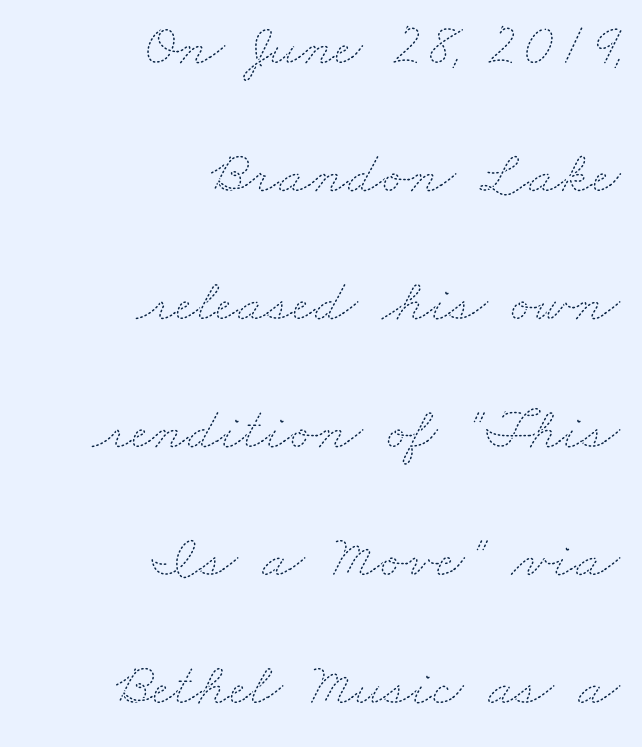
Clear beneath every line of the passage. A student would call this right alignment; a typographer would say flush right, rag left. One glance says open: line gaps are wider than usual. Varying glyph widths throughout — classic text-font behaviour. Tracking value appears to be zero — textbook default spacing.
